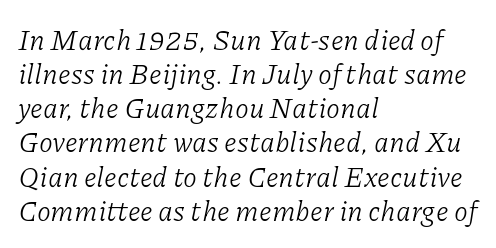
{"serif": "yes", "italic": "yes", "lean": "right", "slant_degrees": 11, "bold": "no", "weight": "light", "width": "normal", "stroke_contrast": "low", "x_height": "medium", "monospaced": "no", "underline": "no", "align": "left", "line_spacing_ratio": 1.22, "letter_spacing": "normal", "letter_spacing_em": 0.0, "glyph_px": 28}
